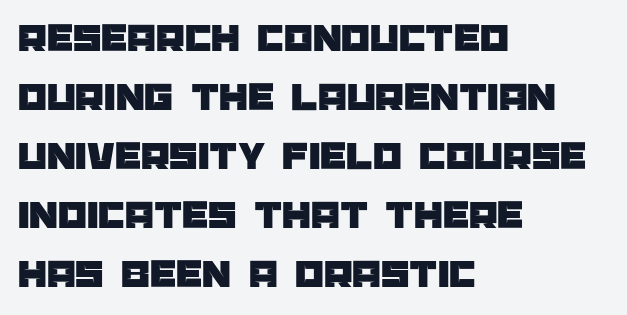
The image shows 41 px sans-serif type, upright; set left-aligned, normal line spacing (1.44x), normal letter spacing, not underlined; low stroke contrast and a large x-height.
